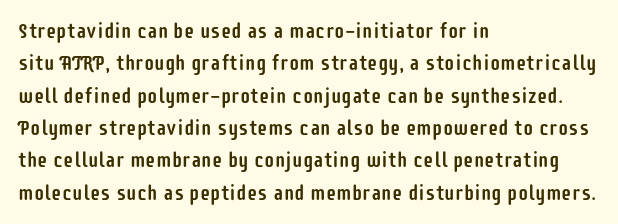
Q: Is the text italic (slanted)? A: No, it is upright.
Q: Is the text underlined? A: No.
Q: How is the paragraph aligned? A: Left-aligned.
Q: Is the spacing between letters normal or unusually wide? A: Normal.
Q: Is the spacing between lines tight, normal or loose? A: Normal.
